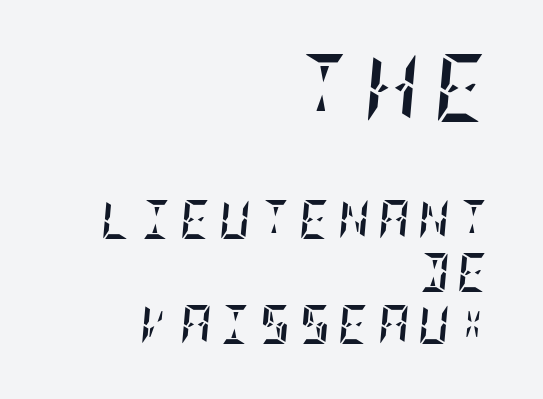
Q: Is the text bold? A: Yes.
Q: Is the text italic (slanted)? A: Yes, it leans right by about 5 degrees.
Q: Is the text underlined? A: No.
Q: How is the paragraph aligned? A: Right-aligned.
Q: Is the spacing between letters normal or unusually wide? A: Unusually wide.
Q: Is the spacing between lines tight, normal or loose? A: Normal.
Q: Which block of text is set in a larger size, the first (top) or the second (bottom)? A: The first (top) one.
Q: Width (condensed, normal, or wide)? A: Condensed.
Q: Stroke contrast? A: Low.
Q: x-height? A: Large.
